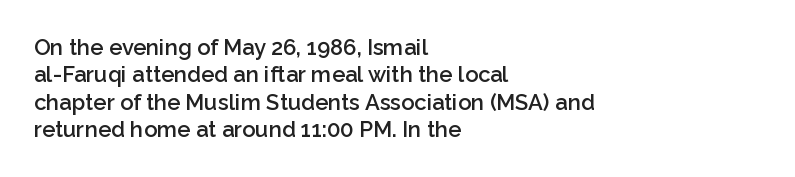
{"italic": "no", "bold": "semi", "underline": "no", "align": "left", "line_spacing_ratio": 1.24, "letter_spacing": "normal", "letter_spacing_em": 0.0, "glyph_px": 22}
